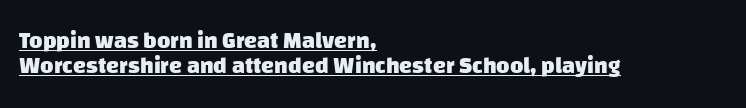
The image shows 23 px bold type; set left-aligned, tight line spacing (1.09x), normal letter spacing, underlined.
